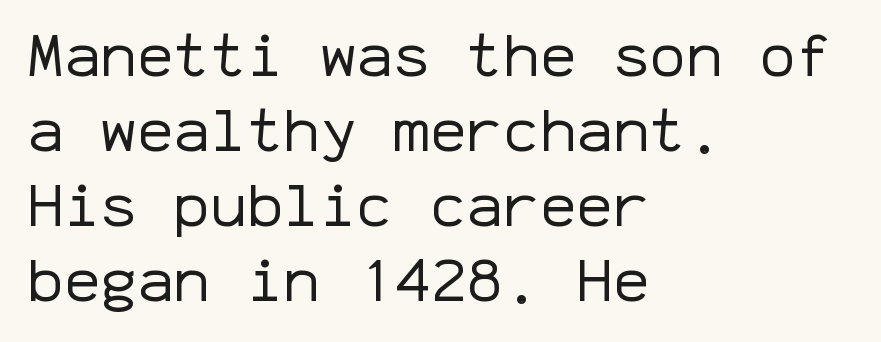
The image shows 61 px regular-weight sans-serif type, upright, monospaced; set left-aligned, line spacing 1.23x, normal letter spacing, not underlined; low stroke contrast and a medium x-height.
